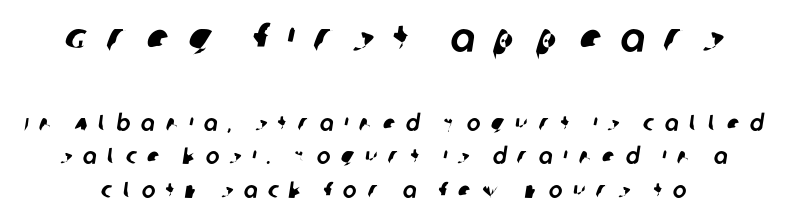
{"serif": "no", "width": "normal", "stroke_contrast": "low", "x_height": "large", "monospaced": "no", "underline": "no", "line_spacing": "normal", "line_spacing_ratio": 1.46, "letter_spacing": "wide", "letter_spacing_em": 0.46, "larger_block": "first", "size_ratio": 1.78, "glyph_px": 41}
